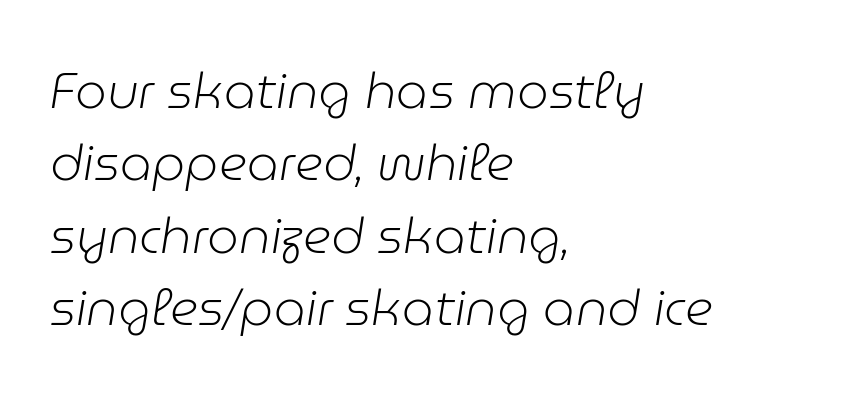
Is this a fixed-width face? No — the glyphs have proportional, varying widths. A classic flush-left, rag-right setting is used for this passage. Standard letterfit; no display-style spreading of the glyphs. No word sits above an underline.
